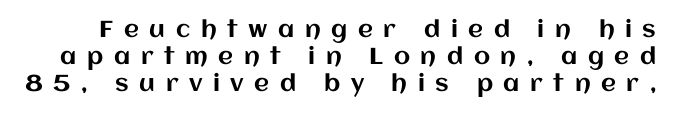
Q: Is the text italic (slanted)? A: No, it is upright.
Q: Is the text underlined? A: No.
Q: Is the spacing between letters normal or unusually wide? A: Unusually wide.
